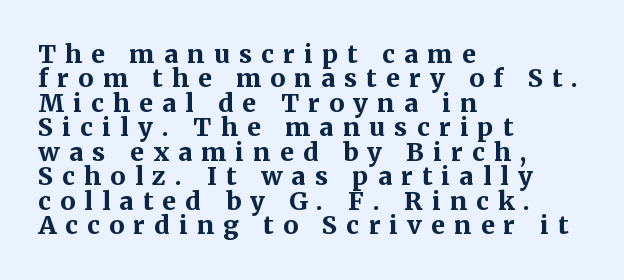
{"italic": "no", "bold": "yes", "underline": "no", "align": "left", "line_spacing": "tight", "line_spacing_ratio": 0.98, "letter_spacing": "wide", "letter_spacing_em": 0.37, "glyph_px": 25}
